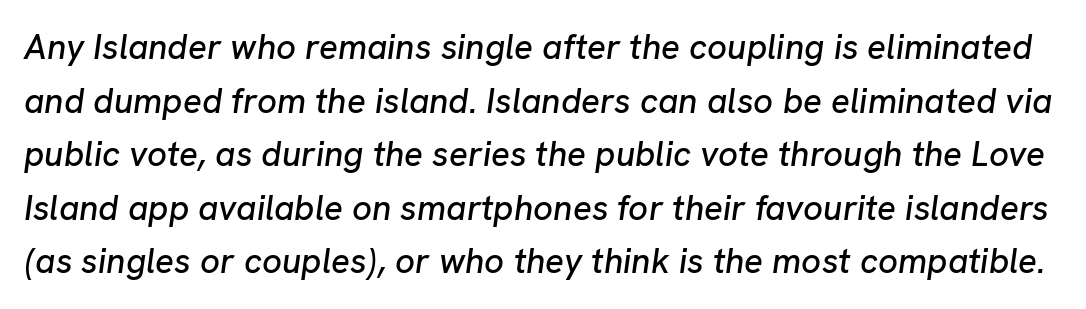
Q: Is the text italic (slanted)? A: Yes, it leans right by about 8 degrees.
Q: Is the text underlined? A: No.
Q: Is the spacing between letters normal or unusually wide? A: Normal.
Q: Is the spacing between lines tight, normal or loose? A: Normal.
Q: Width (condensed, normal, or wide)? A: Normal.
Q: Stroke contrast? A: Low.
Q: x-height? A: Medium.
Q: Monospaced? A: No.
